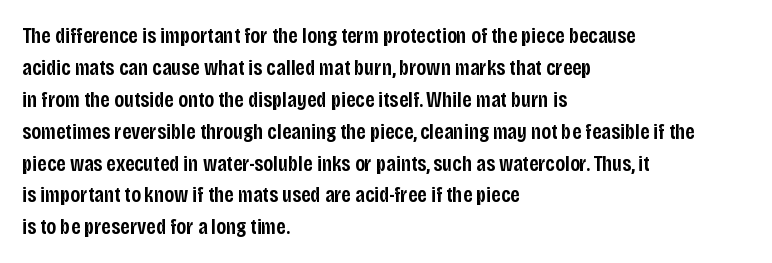
Q: Is the text bold? A: Semi-bold.
Q: Is the text italic (slanted)? A: No, it is upright.
Q: Is the text underlined? A: No.
Q: How is the paragraph aligned? A: Left-aligned.
Q: Is the spacing between letters normal or unusually wide? A: Normal.
Q: Is the spacing between lines tight, normal or loose? A: Normal.
